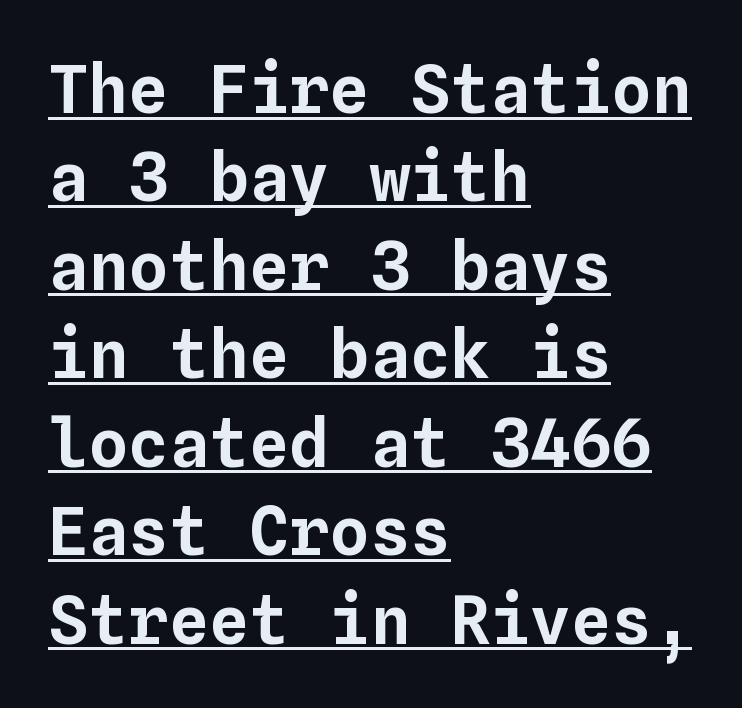
The image shows 67 px text type, upright, monospaced; set left-aligned, normal line spacing (1.32x), normal letter spacing, underlined; low stroke contrast and a medium x-height.
